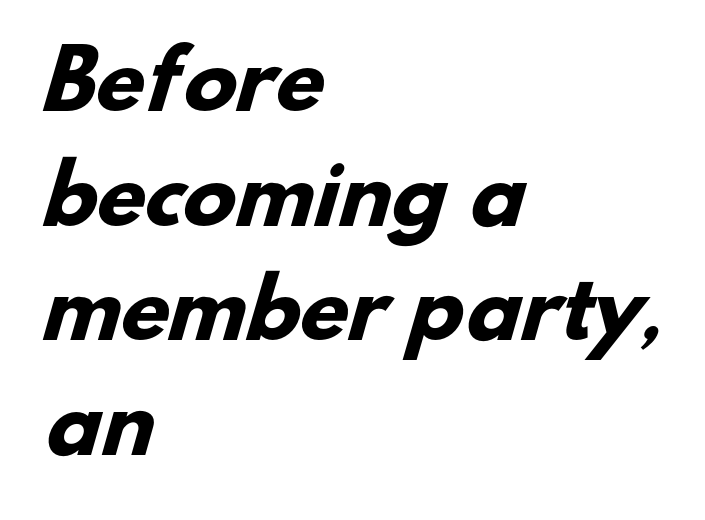
{"serif": "no", "bold": "yes", "weight": "heavy", "width": "normal", "stroke_contrast": "low", "x_height": "small", "monospaced": "no", "underline": "no", "align": "left", "line_spacing": "normal", "line_spacing_ratio": 1.45, "letter_spacing": "normal", "letter_spacing_em": 0.0, "glyph_px": 79}
